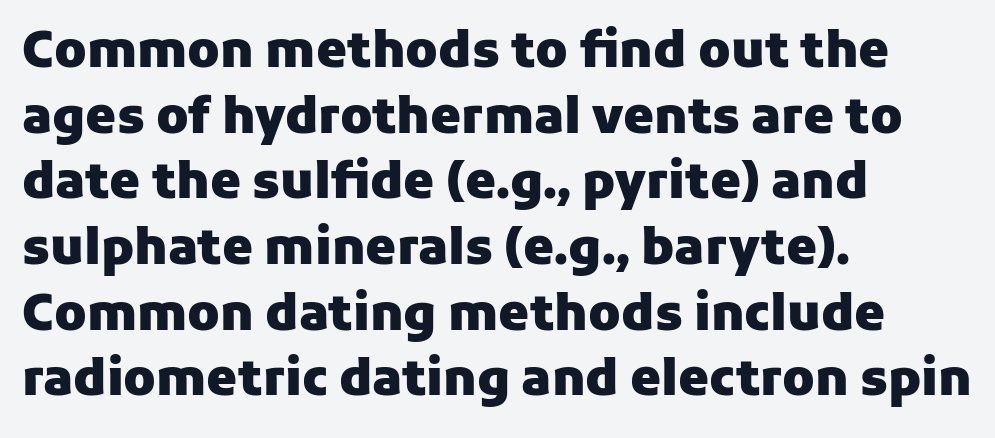
Q: Is the text bold? A: Yes.
Q: Is the text italic (slanted)? A: No, it is upright.
Q: Is the typeface a serif or a sans-serif typeface? A: Sans-serif.
Q: Is the text underlined? A: No.
Q: How is the paragraph aligned? A: Left-aligned.
Q: Is the spacing between letters normal or unusually wide? A: Normal.
Q: Is the spacing between lines tight, normal or loose? A: Normal.
Q: Width (condensed, normal, or wide)? A: Normal.
Q: Stroke contrast? A: Low.
Q: x-height? A: Medium.
Q: Monospaced? A: No.
